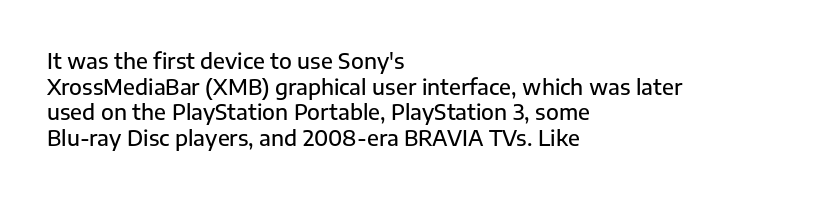
Q: Is the text bold? A: Semi-bold.
Q: Is the text italic (slanted)? A: No, it is upright.
Q: Is the text underlined? A: No.
Q: How is the paragraph aligned? A: Left-aligned.
Q: Is the spacing between letters normal or unusually wide? A: Normal.
